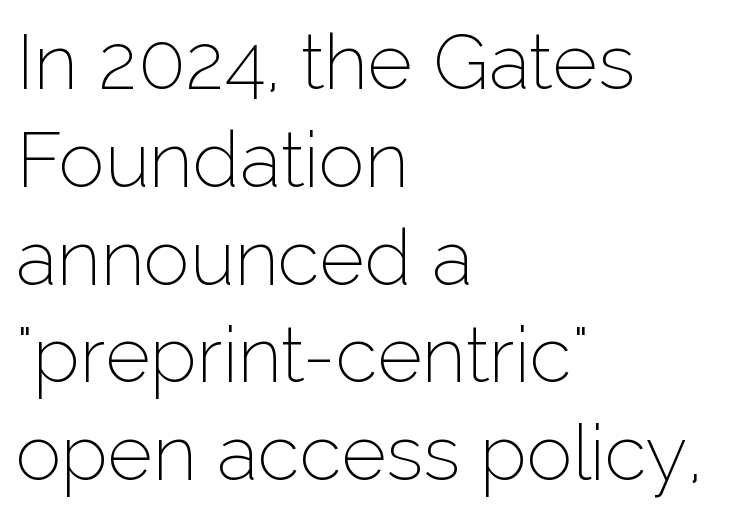
Q: Is the text bold? A: No.
Q: Is the text italic (slanted)? A: No, it is upright.
Q: Is the typeface a serif or a sans-serif typeface? A: Sans-serif.
Q: Is the text underlined? A: No.
Q: How is the paragraph aligned? A: Left-aligned.
Q: Is the spacing between letters normal or unusually wide? A: Normal.
Q: Is the spacing between lines tight, normal or loose? A: Normal.
Q: Width (condensed, normal, or wide)? A: Normal.
Q: Stroke contrast? A: Low.
Q: x-height? A: Medium.
Q: Monospaced? A: No.
